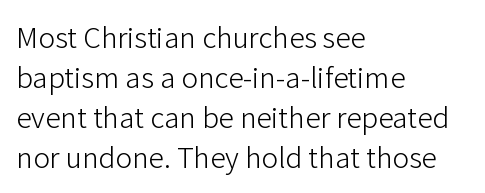
{"serif": "no", "italic": "no", "bold": "no", "weight": "light", "width": "normal", "stroke_contrast": "low", "x_height": "medium", "monospaced": "no", "underline": "no", "align": "left", "line_spacing": "normal", "line_spacing_ratio": 1.29, "letter_spacing": "normal", "letter_spacing_em": 0.0, "glyph_px": 31}
